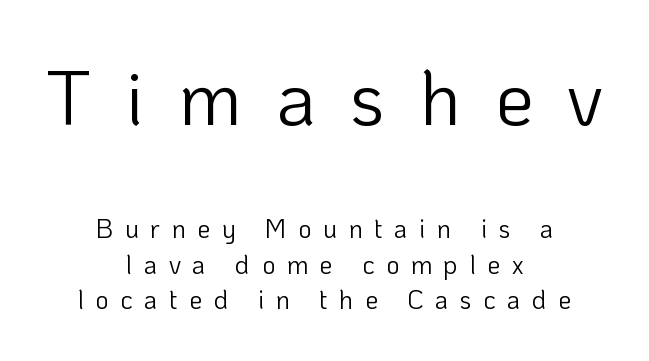
The image shows 77 px light sans-serif type, upright; set centered, normal line spacing (1.36x), unusually wide letter spacing (+0.44 em), not underlined; the first (top) block is 2.96x larger; low stroke contrast and a medium x-height.
